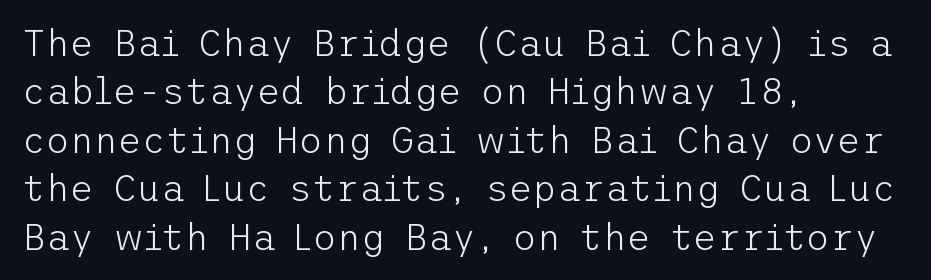
{"serif": "no", "italic": "no", "bold": "no", "weight": "light", "width": "normal", "stroke_contrast": "low", "x_height": "medium", "underline": "no", "align": "left", "line_spacing": "normal", "line_spacing_ratio": 1.31, "letter_spacing": "normal", "letter_spacing_em": 0.0, "glyph_px": 37}
